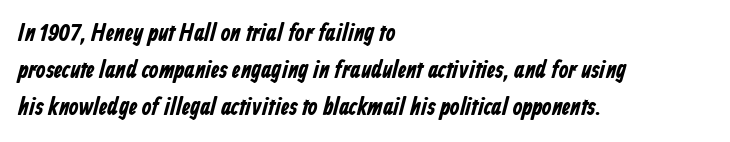
The image shows 25 px bold type; set left-aligned, normal line spacing (1.48x), normal letter spacing, not underlined.
